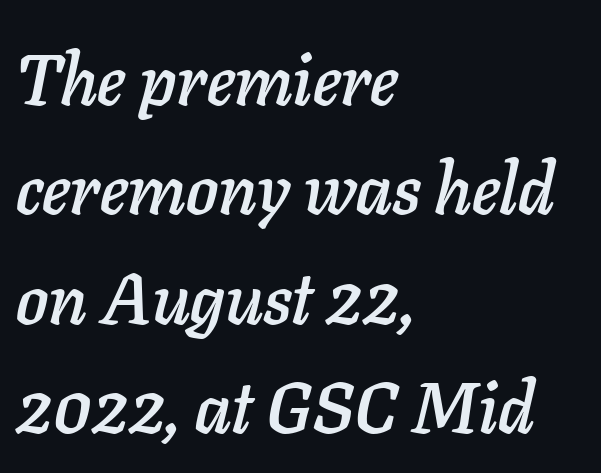
The image shows 71 px text type, italic (leaning right); set left-aligned, normal line spacing (1.54x), normal letter spacing, not underlined; low stroke contrast and a medium x-height.
